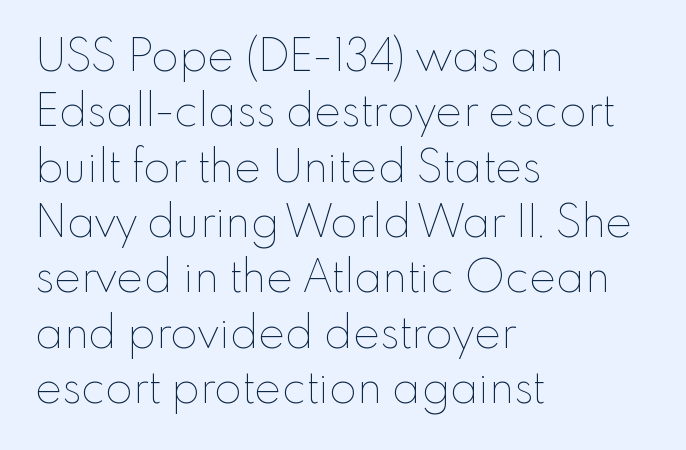
Q: Is the text bold? A: No.
Q: Is the text italic (slanted)? A: No, it is upright.
Q: Is the text underlined? A: No.
Q: How is the paragraph aligned? A: Left-aligned.
Q: Is the spacing between letters normal or unusually wide? A: Normal.
Q: Width (condensed, normal, or wide)? A: Normal.
Q: Stroke contrast? A: Low.
Q: x-height? A: Small.
Q: Monospaced? A: No.
